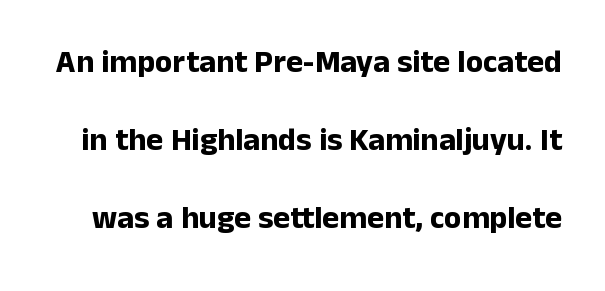
{"serif": "no", "italic": "no", "bold": "yes", "weight": "bold", "width": "normal", "stroke_contrast": "low", "x_height": "medium", "monospaced": "no", "underline": "no", "line_spacing": "loose", "line_spacing_ratio": 2.43, "letter_spacing": "normal", "letter_spacing_em": 0.0, "glyph_px": 32}
